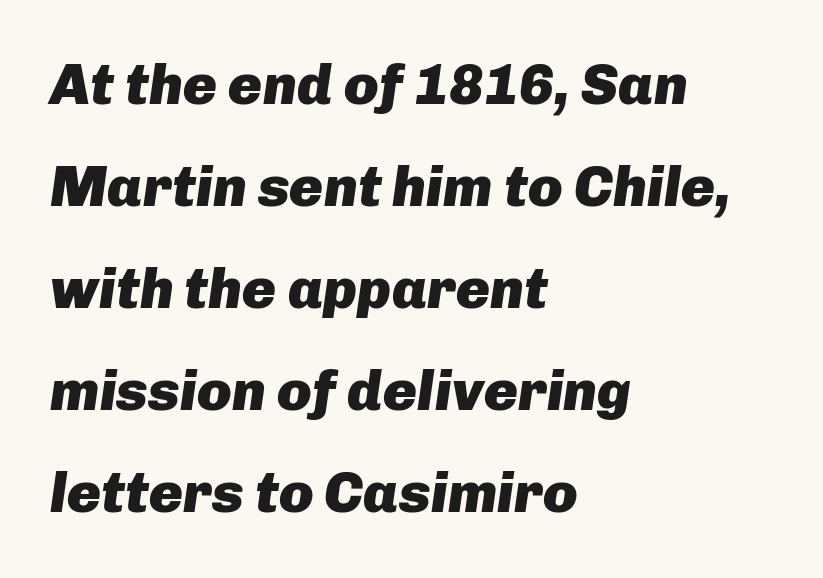
{"italic": "yes", "lean": "right", "slant_degrees": 8, "bold": "yes", "weight": "heavy", "width": "normal", "stroke_contrast": "low", "x_height": "medium", "monospaced": "no", "underline": "no", "align": "left", "line_spacing_ratio": 1.79, "letter_spacing": "normal", "letter_spacing_em": 0.0, "glyph_px": 57}
